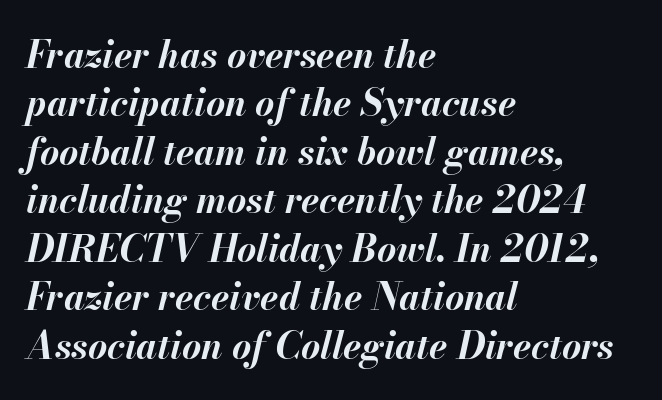
The glyphs are unaccompanied by any horizontal stroke below them. Compared with typical body copy, the letter spacing here is the same. Varying glyph widths throughout — classic text-font behaviour. The axis of the letterforms is tilted away from vertical.
